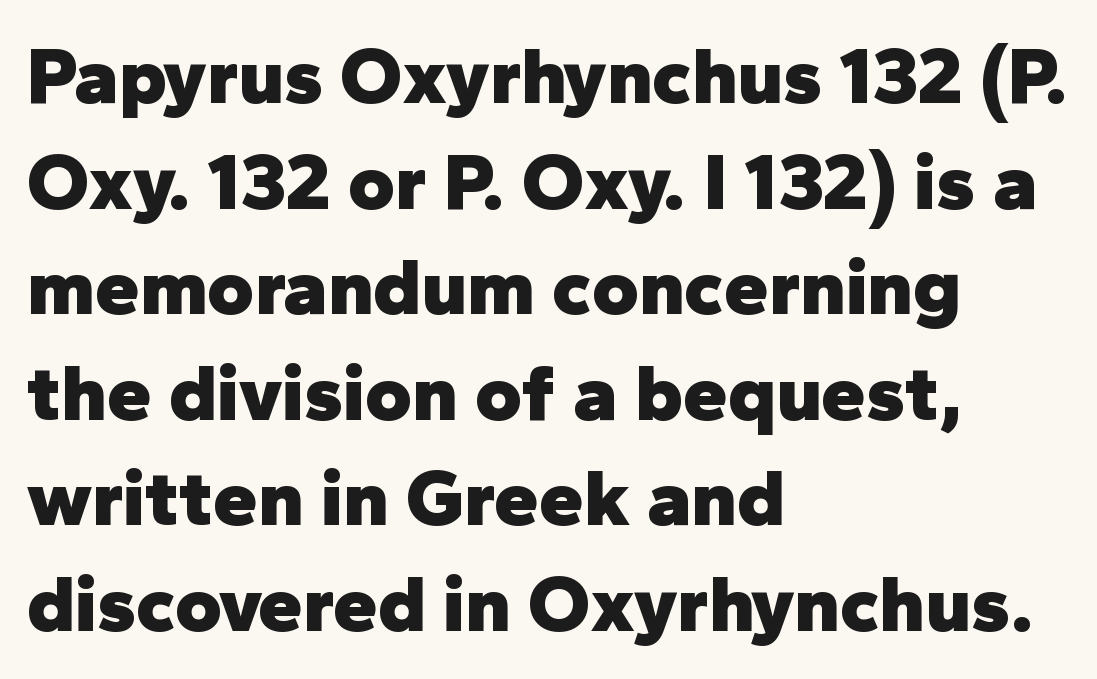
The image shows 80 px heavy sans-serif type, upright; set left-aligned, normal line spacing (1.32x), normal letter spacing, not underlined; low stroke contrast and a medium x-height.
